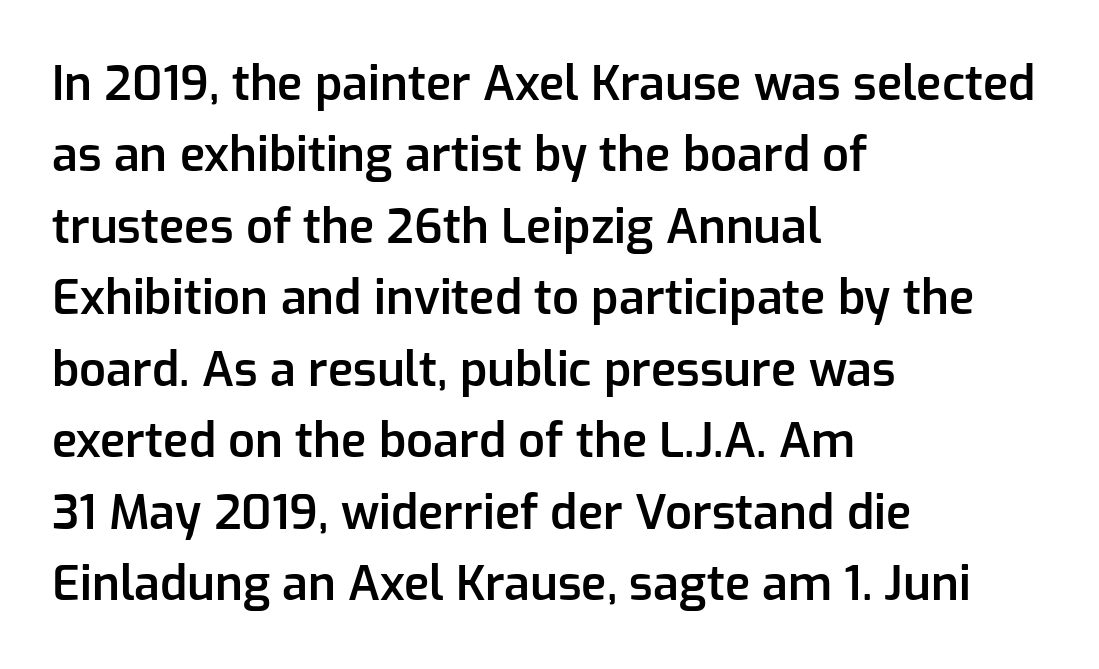
The image shows 47 px semibold sans-serif type, upright; set left-aligned, normal line spacing (1.52x), normal letter spacing, not underlined; low stroke contrast and a medium x-height.
